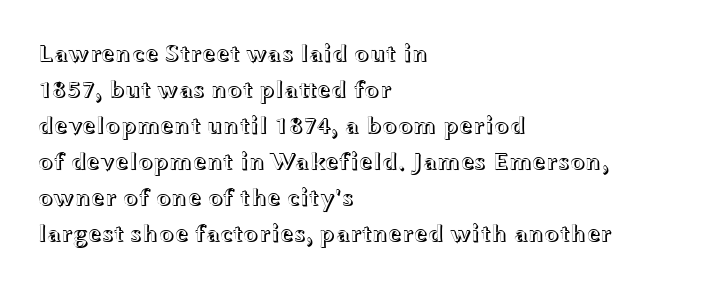
Vertically, the passage feels balanced, rows spaced as you'd expect. Every character sits straight up, as roman type does. A typesetter would call this zero additional tracking. Each line starts at the same left margin while the right side varies. Descenders are the only things crossing below the line.
